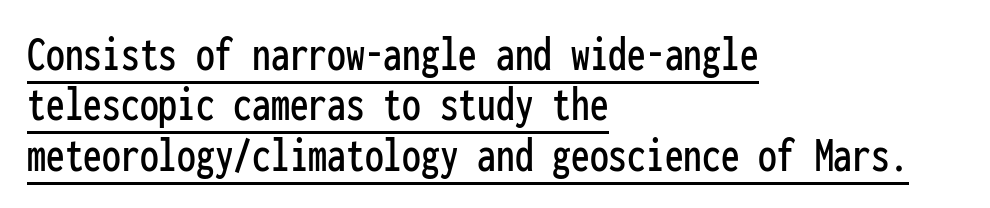
{"serif": "no", "italic": "no", "width": "condensed", "stroke_contrast": "low", "x_height": "medium", "monospaced": "yes", "underline": "yes", "align": "left", "line_spacing": "tight", "line_spacing_ratio": 1.01, "letter_spacing": "normal", "letter_spacing_em": 0.0, "glyph_px": 50}
